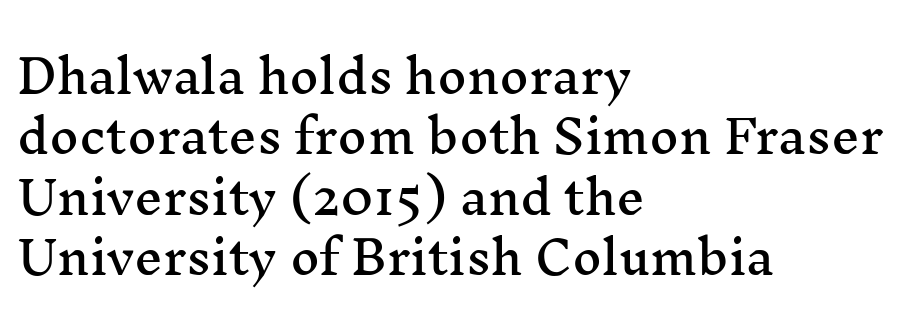
Q: Is the text italic (slanted)? A: No, it is upright.
Q: Is the typeface a serif or a sans-serif typeface? A: Serif.
Q: Is the text underlined? A: No.
Q: How is the paragraph aligned? A: Left-aligned.
Q: Is the spacing between letters normal or unusually wide? A: Normal.
Q: Is the spacing between lines tight, normal or loose? A: Normal.
Q: Width (condensed, normal, or wide)? A: Wide.
Q: Stroke contrast? A: Medium.
Q: x-height? A: Medium.
Q: Monospaced? A: No.
